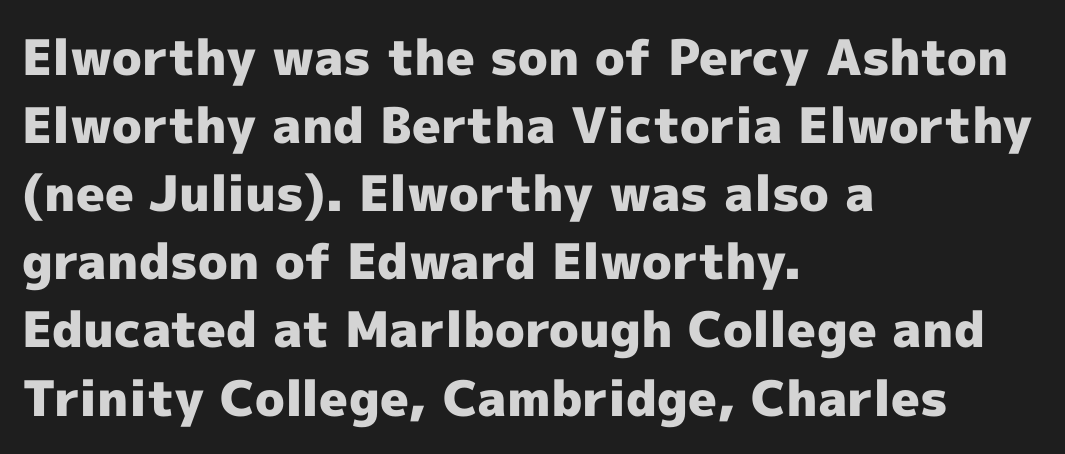
{"serif": "no", "italic": "no", "bold": "yes", "weight": "heavy", "width": "normal", "x_height": "medium", "monospaced": "no", "underline": "no", "align": "left", "line_spacing": "normal", "line_spacing_ratio": 1.39, "letter_spacing": "normal", "letter_spacing_em": 0.0, "glyph_px": 49}
